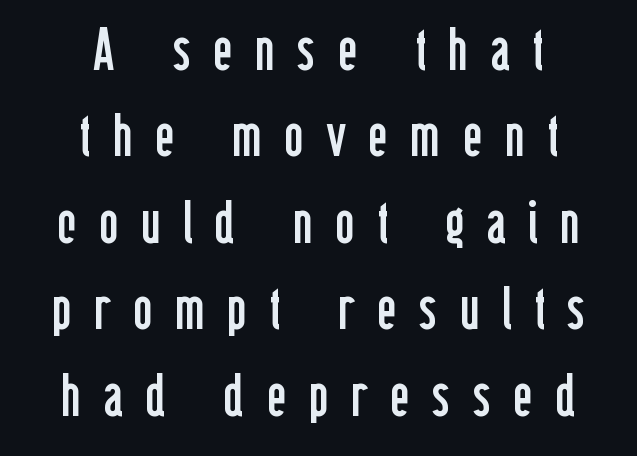
Q: Is the text bold? A: No.
Q: Is the text italic (slanted)? A: No, it is upright.
Q: Is the typeface a serif or a sans-serif typeface? A: Sans-serif.
Q: Is the text underlined? A: No.
Q: How is the paragraph aligned? A: Centered.
Q: Is the spacing between letters normal or unusually wide? A: Unusually wide.
Q: Is the spacing between lines tight, normal or loose? A: Normal.
Q: Width (condensed, normal, or wide)? A: Condensed.
Q: Stroke contrast? A: Low.
Q: x-height? A: Medium.
Q: Monospaced? A: No.
